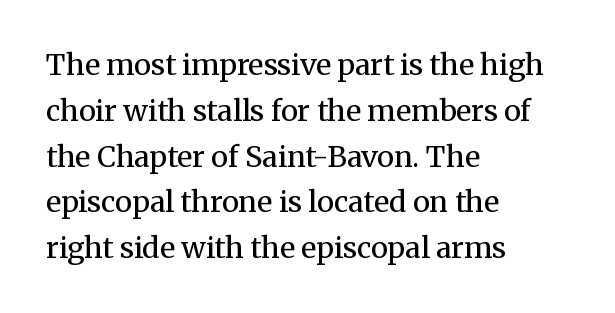
Q: Is the text bold? A: No.
Q: Is the text italic (slanted)? A: No, it is upright.
Q: Is the typeface a serif or a sans-serif typeface? A: Serif.
Q: Is the text underlined? A: No.
Q: How is the paragraph aligned? A: Left-aligned.
Q: Is the spacing between letters normal or unusually wide? A: Normal.
Q: Is the spacing between lines tight, normal or loose? A: Normal.
Q: Width (condensed, normal, or wide)? A: Normal.
Q: Stroke contrast? A: Medium.
Q: x-height? A: Medium.
Q: Monospaced? A: No.
